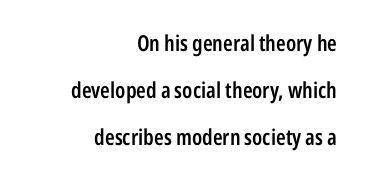
Q: Is the text bold? A: Semi-bold.
Q: Is the text italic (slanted)? A: No, it is upright.
Q: Is the text underlined? A: No.
Q: How is the paragraph aligned? A: Right-aligned.
Q: Is the spacing between letters normal or unusually wide? A: Normal.
Q: Is the spacing between lines tight, normal or loose? A: Loose.
